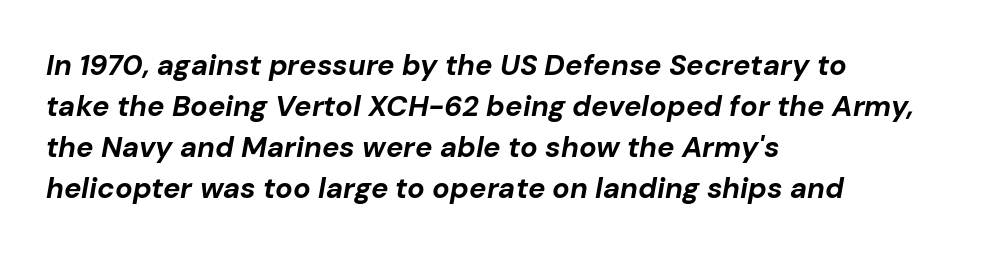
Glyph-to-glyph distance matches everyday printed text. The text block is weighted toward the left margin, trailing off unevenly rightward. Whoever set this chose a conventional vertical rhythm. Is the type slanted? Yes — the strokes lean at a clear angle. These lines carry a lot of weight — the face is fully bold. Here the designer chose a conventional face with non-uniform glyph widths.
